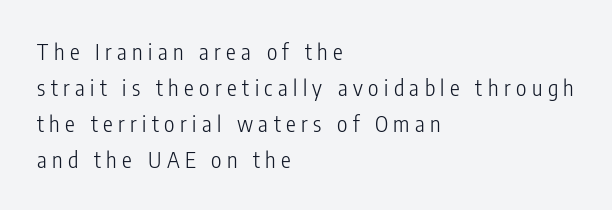
{"italic": "no", "bold": "no", "underline": "no", "align": "left", "line_spacing": "normal", "line_spacing_ratio": 1.63, "letter_spacing": "wide", "letter_spacing_em": 0.25, "glyph_px": 22}
